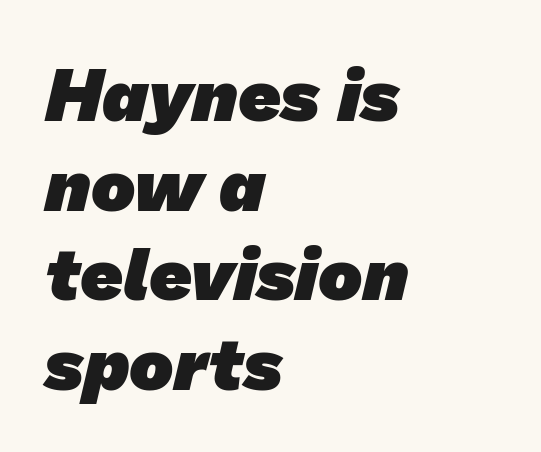
{"serif": "no", "bold": "yes", "weight": "heavy", "width": "normal", "stroke_contrast": "low", "x_height": "medium", "monospaced": "no", "underline": "no", "align": "left", "line_spacing_ratio": 1.21, "letter_spacing": "normal", "letter_spacing_em": 0.0, "glyph_px": 74}
